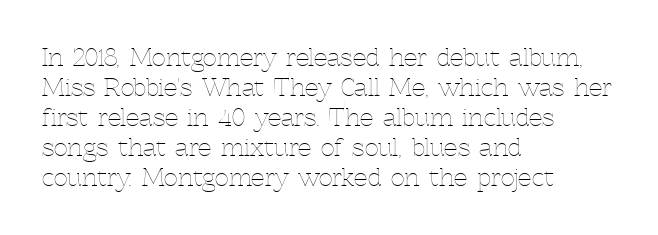
The image shows 24 px text type, upright; set left-aligned, normal line spacing (1.25x), normal letter spacing, not underlined.
